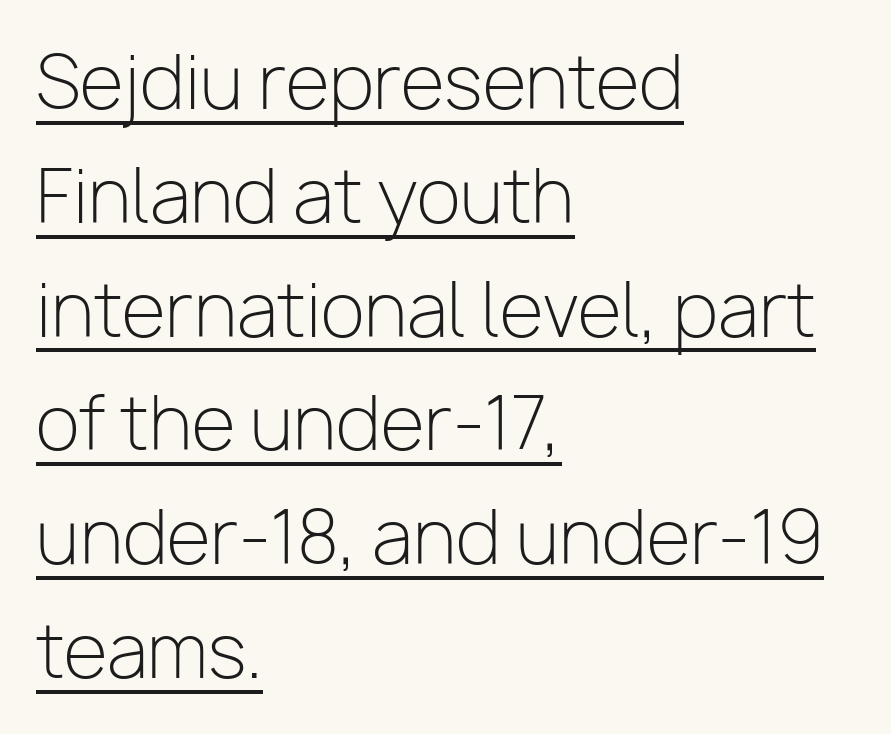
The image shows 72 px light sans-serif type, upright; set left-aligned, normal line spacing (1.58x), normal letter spacing, underlined; low stroke contrast and a medium x-height.
